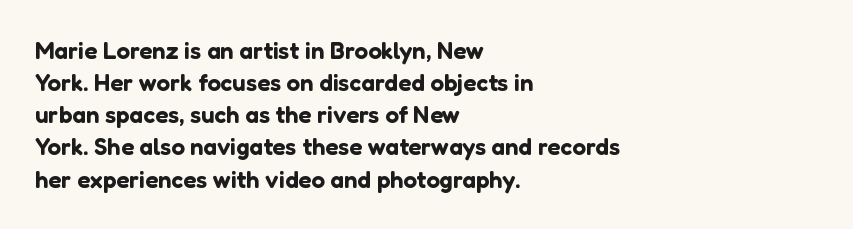
The image shows 24 px text type, upright; set left-aligned, normal line spacing (1.34x), normal letter spacing, not underlined.
